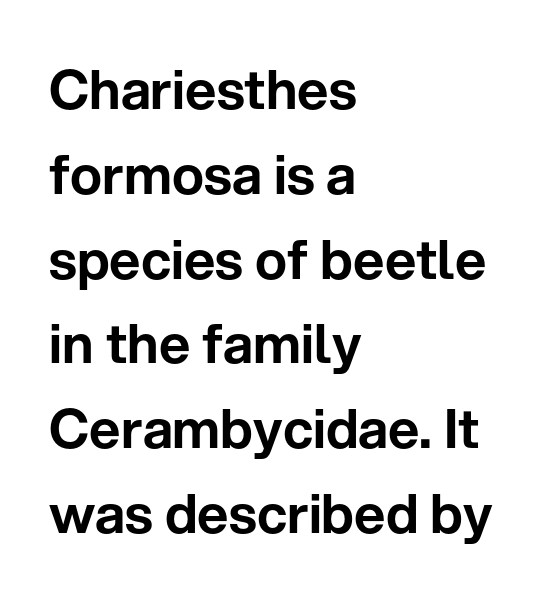
{"serif": "no", "italic": "no", "width": "normal", "stroke_contrast": "low", "x_height": "medium", "monospaced": "no", "underline": "no", "align": "left", "line_spacing": "normal", "line_spacing_ratio": 1.57, "letter_spacing": "normal", "letter_spacing_em": 0.0, "glyph_px": 54}
